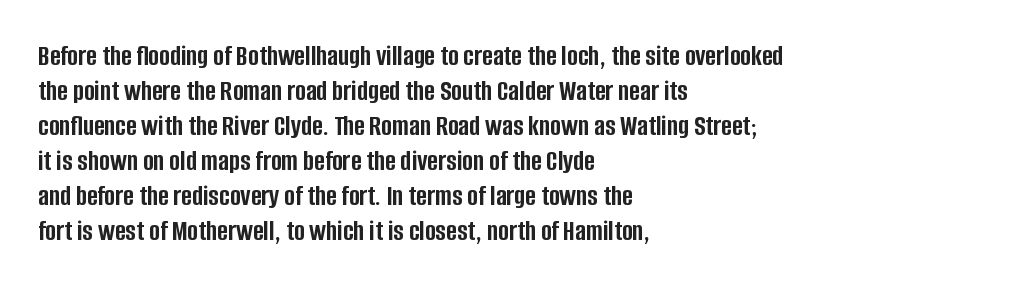
Proportional: the letters do not fall into vertical columns. The baseline area is clear. Plenty of ink on the page — the face is bold. This rendering uses left alignment, leaving the right contour irregular.
